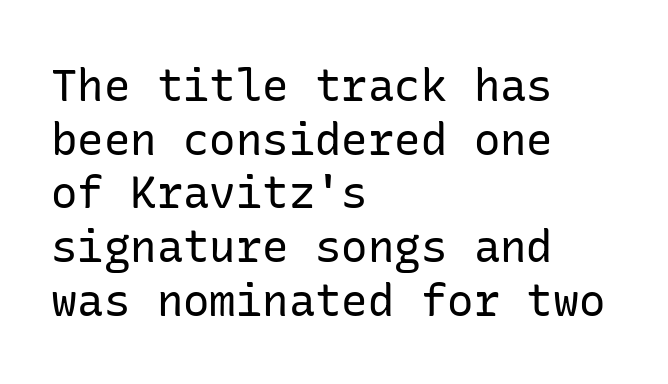
The image shows 44 px regular-weight sans-serif type, upright; set left-aligned, line spacing 1.22x, normal letter spacing, not underlined; low stroke contrast and a medium x-height.
